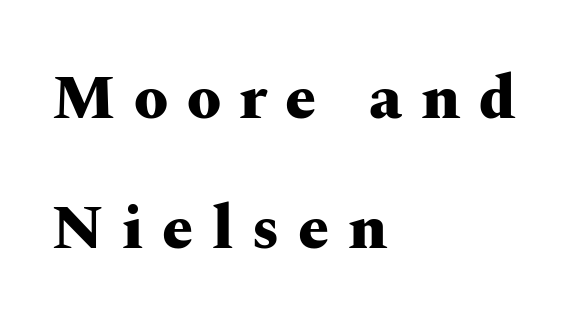
{"serif": "yes", "italic": "no", "bold": "yes", "weight": "heavy", "width": "wide", "stroke_contrast": "medium", "x_height": "medium", "monospaced": "no", "underline": "no", "align": "left", "line_spacing": "loose", "line_spacing_ratio": 2.1, "letter_spacing": "wide", "letter_spacing_em": 0.3, "glyph_px": 62}
